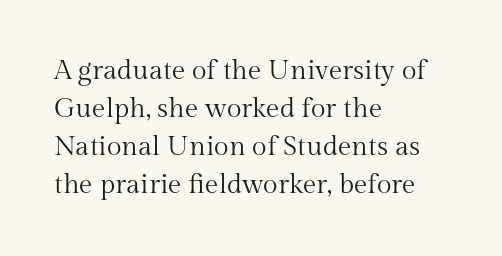
The designer left line spacing at the default. A classic flush-left, rag-right setting is used for this passage. The font sits on the lighter half of the weight spectrum, regular included. The letters stand straight up with perfectly vertical stems. No word sits above an underline.
